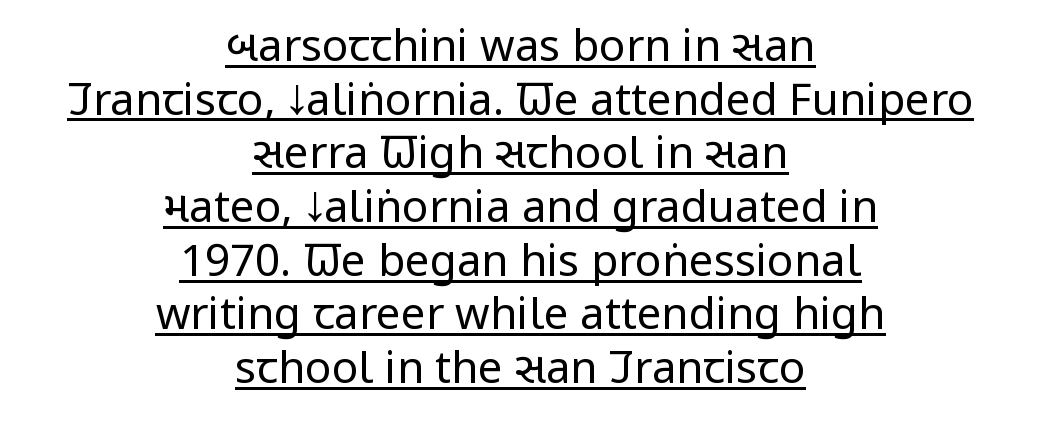
{"serif": "no", "italic": "no", "bold": "no", "weight": "regular", "width": "condensed", "stroke_contrast": "low", "x_height": "large", "monospaced": "no", "underline": "yes", "align": "center", "line_spacing_ratio": 1.22, "letter_spacing": "normal", "letter_spacing_em": 0.0, "glyph_px": 44}
